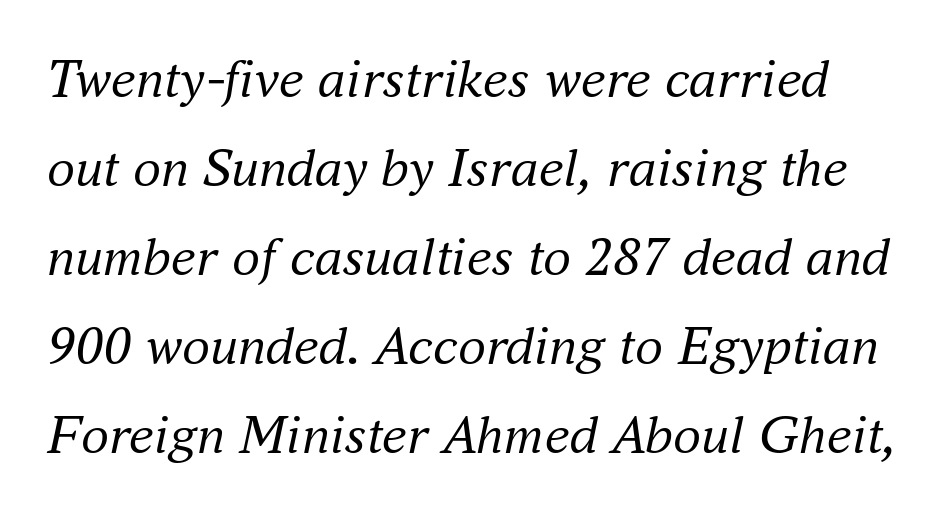
{"serif": "yes", "italic": "yes", "lean": "right", "slant_degrees": 16, "bold": "no", "weight": "regular", "width": "normal", "stroke_contrast": "medium", "x_height": "small", "monospaced": "no", "underline": "no", "line_spacing": "normal", "line_spacing_ratio": 1.59, "letter_spacing": "normal", "letter_spacing_em": 0.0, "glyph_px": 56}
